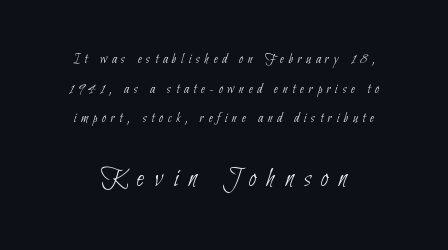
The image shows 28 px thin, condensed sans-serif type; set loose line spacing (2.11x), unusually wide letter spacing (+0.35 em), not underlined; the second (bottom) block is 2.0x larger; low stroke contrast and a small x-height.
